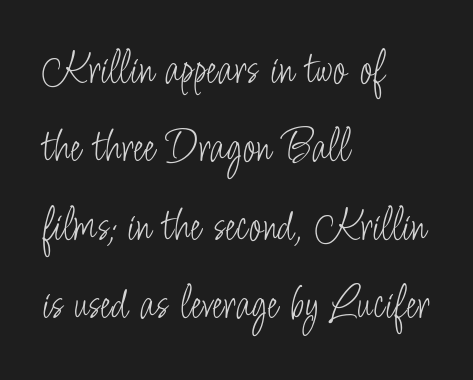
The image shows 49 px light, condensed sans-serif type; set left-aligned, normal line spacing (1.6x), normal letter spacing, not underlined; low stroke contrast and a small x-height.
